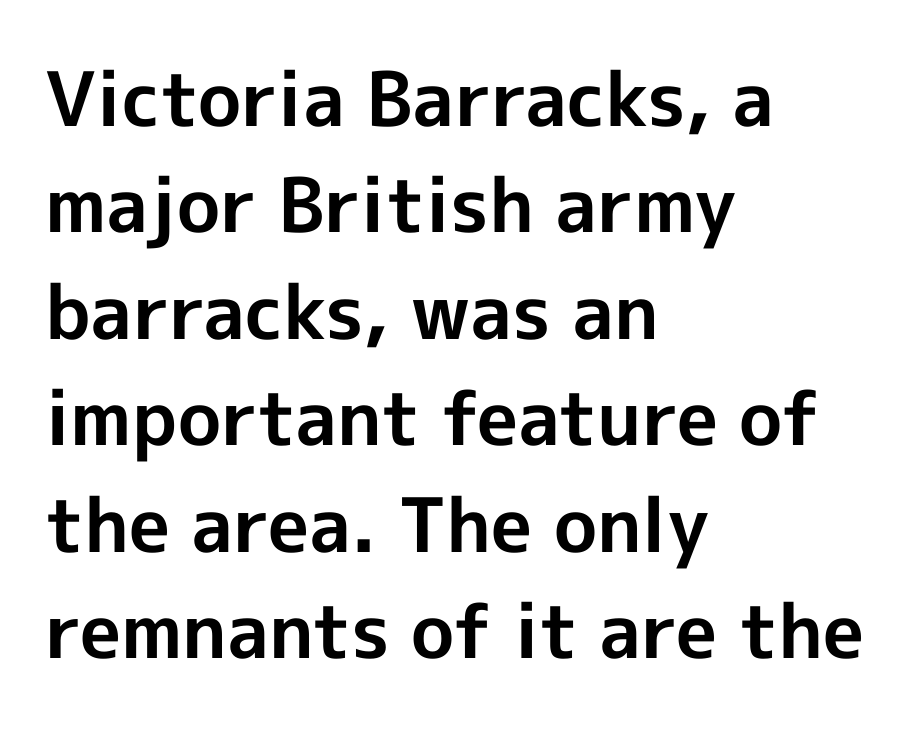
Q: Is the text bold? A: Yes.
Q: Is the text italic (slanted)? A: No, it is upright.
Q: Is the typeface a serif or a sans-serif typeface? A: Sans-serif.
Q: Is the text underlined? A: No.
Q: How is the paragraph aligned? A: Left-aligned.
Q: Is the spacing between letters normal or unusually wide? A: Normal.
Q: Is the spacing between lines tight, normal or loose? A: Normal.
Q: Width (condensed, normal, or wide)? A: Normal.
Q: x-height? A: Medium.
Q: Monospaced? A: No.
